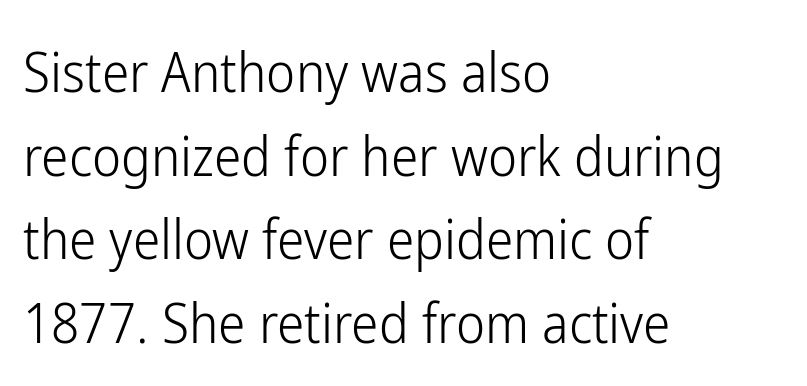
How are the letters spaced? Ordinarily, with no added tracking. A classic flush-left, rag-right setting is used for this passage. Each letter keeps its own natural width here, so spacing adapts to shape. This is the regular roman posture of the typeface. Stroke mass is kept to a normal reading level or below. Students, observe: this is what conventionally led text looks like.
